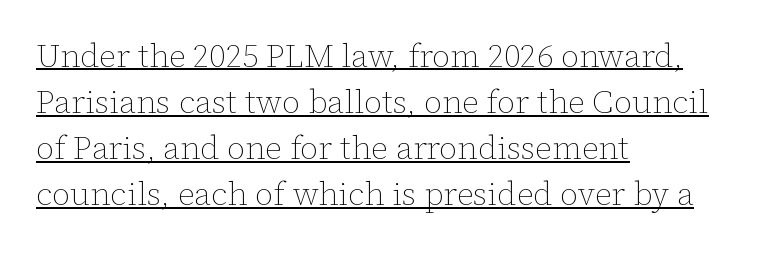
{"italic": "no", "bold": "no", "weight": "thin", "width": "normal", "stroke_contrast": "low", "x_height": "medium", "monospaced": "no", "underline": "yes", "align": "left", "line_spacing": "normal", "line_spacing_ratio": 1.44, "letter_spacing": "normal", "letter_spacing_em": 0.0, "glyph_px": 32}
